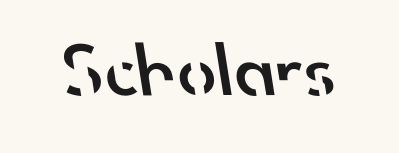
The image shows 77 px semibold sans-serif type; set normal letter spacing, not underlined; low stroke contrast and a small x-height.
